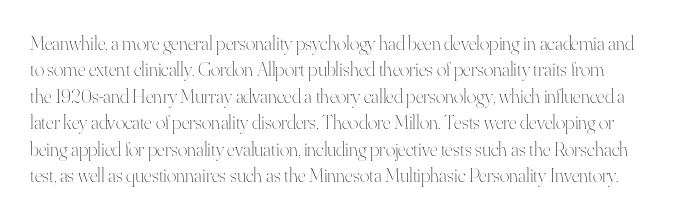
{"italic": "no", "bold": "no", "underline": "no", "line_spacing": "normal", "line_spacing_ratio": 1.32, "letter_spacing": "normal", "letter_spacing_em": 0.0, "glyph_px": 20}
